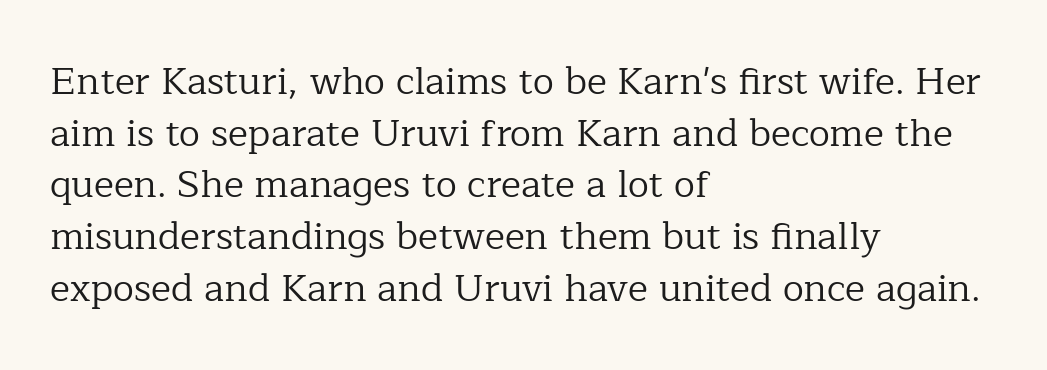
Q: Is the text bold? A: No.
Q: Is the text italic (slanted)? A: No, it is upright.
Q: Is the typeface a serif or a sans-serif typeface? A: Serif.
Q: Is the text underlined? A: No.
Q: How is the paragraph aligned? A: Left-aligned.
Q: Is the spacing between letters normal or unusually wide? A: Normal.
Q: Is the spacing between lines tight, normal or loose? A: Normal.
Q: Width (condensed, normal, or wide)? A: Normal.
Q: Stroke contrast? A: Low.
Q: x-height? A: Medium.
Q: Monospaced? A: No.
